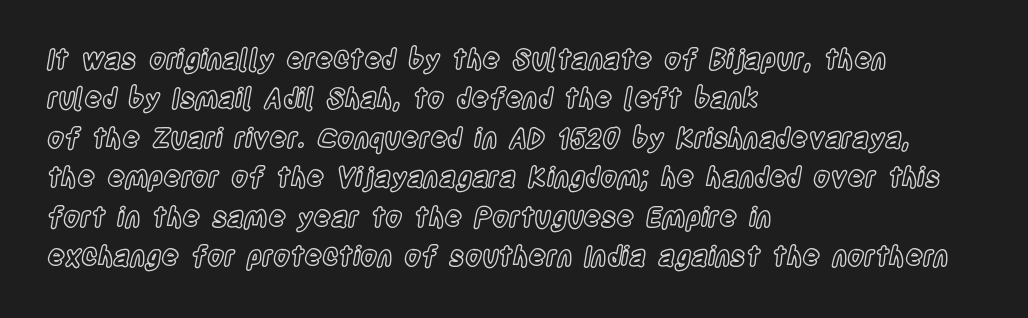
Rule under the text: the space is simply empty. The passage is arranged the way most books set body copy — flush left. Default kerning and tracking; the words read as compact shapes.
